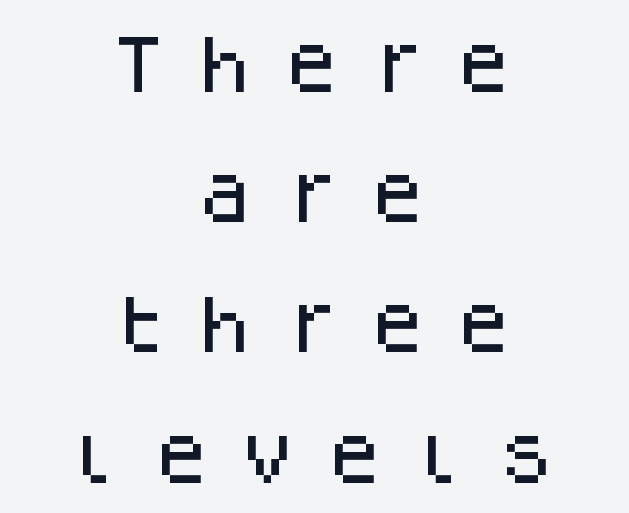
The image shows 62 px sans-serif type, upright, monospaced; set centered, loose line spacing (2.1x), unusually wide letter spacing (+0.39 em), not underlined; low stroke contrast and a large x-height.
